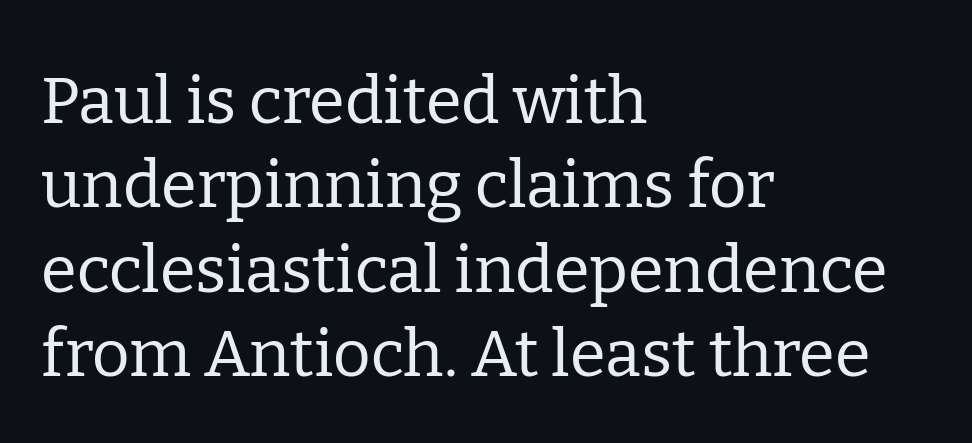
Quick note: not italic, upright. In terms of letterspacing, this is plain default setting. The weight tops out at a normal text grade. The baseline area is clear.
